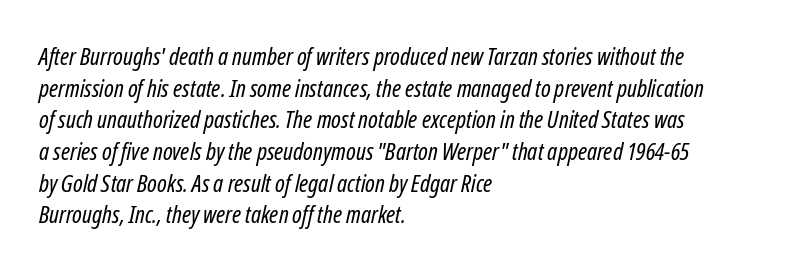
Caption: multi-line text, flush left, ragged right. Does the leading feel generous? No, just average. Here the glyphs are tracked normally, forming tight word shapes. The lettering tilts uniformly, giving the passage an italic look. Words float on clear page, feet unadorned.
